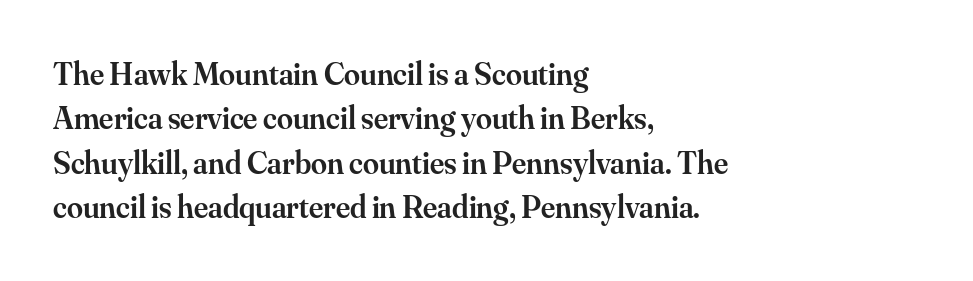
Q: Is the text bold? A: Semi-bold.
Q: Is the text italic (slanted)? A: No, it is upright.
Q: Is the typeface a serif or a sans-serif typeface? A: Serif.
Q: Is the text underlined? A: No.
Q: How is the paragraph aligned? A: Left-aligned.
Q: Is the spacing between letters normal or unusually wide? A: Normal.
Q: Is the spacing between lines tight, normal or loose? A: Normal.
Q: Width (condensed, normal, or wide)? A: Normal.
Q: Stroke contrast? A: Medium.
Q: x-height? A: Small.
Q: Monospaced? A: No.
